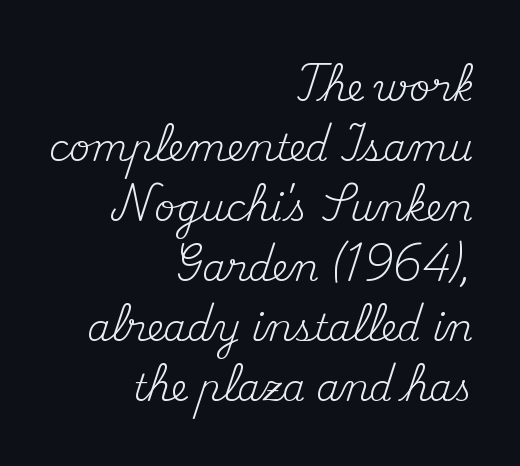
{"serif": "yes", "bold": "no", "weight": "regular", "width": "normal", "stroke_contrast": "medium", "x_height": "small", "monospaced": "no", "underline": "no", "align": "right", "line_spacing": "normal", "line_spacing_ratio": 1.62, "letter_spacing": "normal", "letter_spacing_em": 0.0, "glyph_px": 37}
